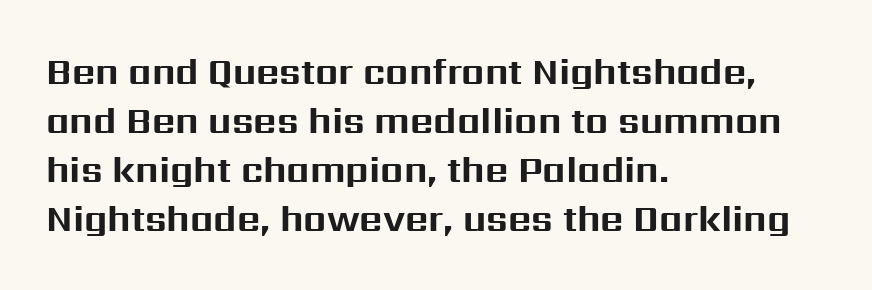
This is heavy type, rendered in bold. Horizontal bands of white between lines are of average thickness. The passage shown is typeset with a sans-serif family. Style check: upright. These lines stack with their left ends in a neat column. The specimen omits any rule beneath the text block's lines.
